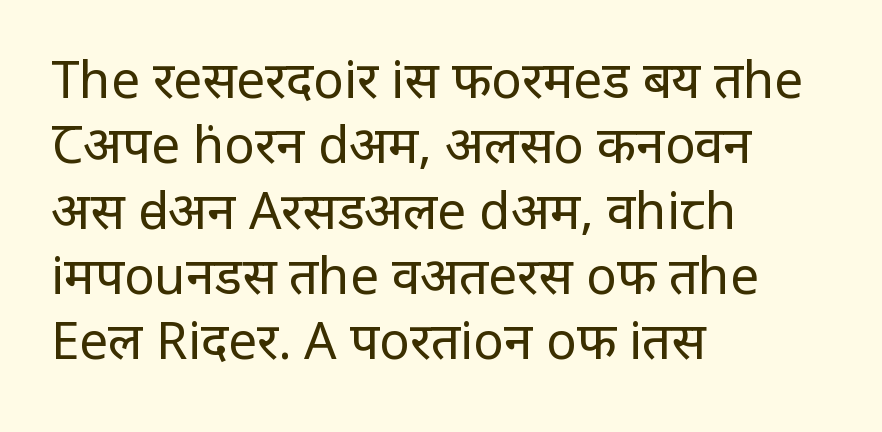
The image shows 51 px regular-weight, condensed sans-serif type, upright; set left-aligned, normal line spacing (1.28x), normal letter spacing, not underlined; low stroke contrast and a large x-height.
